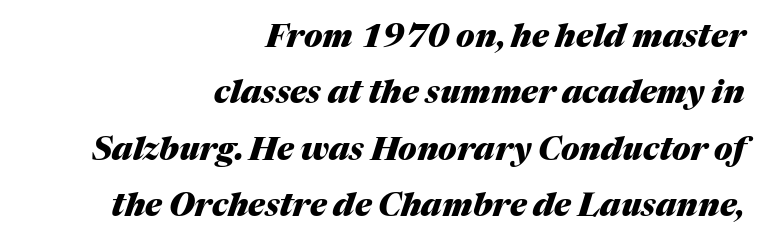
{"italic": "yes", "lean": "right", "slant_degrees": 17, "bold": "yes", "weight": "heavy", "width": "normal", "stroke_contrast": "medium", "x_height": "medium", "monospaced": "no", "underline": "no", "align": "right", "line_spacing_ratio": 1.76, "letter_spacing": "normal", "letter_spacing_em": 0.0, "glyph_px": 32}
